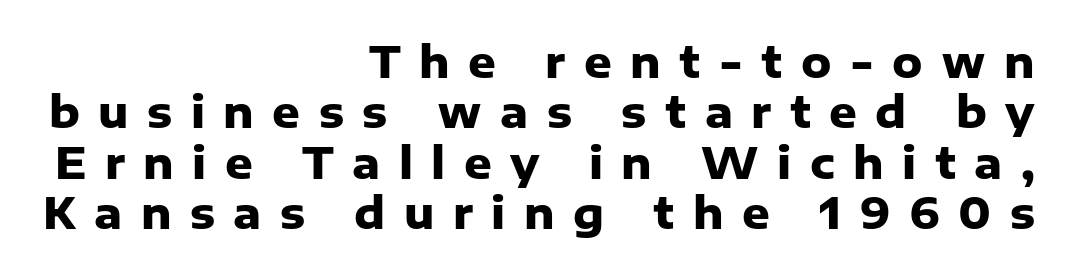
The image shows 43 px heavy sans-serif type, upright; set right-aligned, line spacing 1.17x, unusually wide letter spacing (+0.43 em), not underlined; low stroke contrast and a medium x-height.
